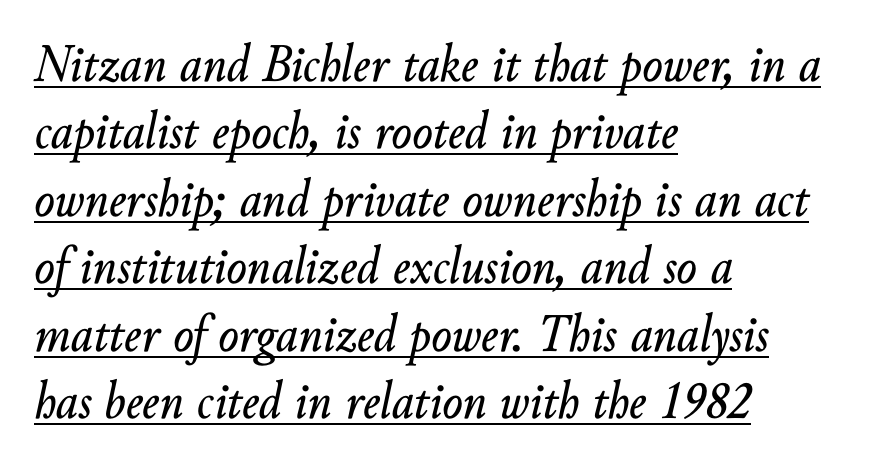
Looks like regular typesetting: each glyph gets only the width it needs. Each word holds together tightly as a unit, with standard inter-letter gaps. Check the space under the baseline: a stroke is drawn there. Designer's note — italics engaged. This sample is left-justified, so line endings fall wherever the words run out.
